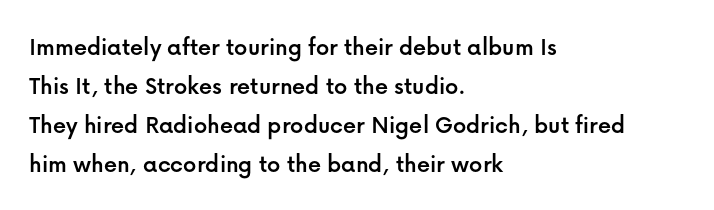
Q: Is the text italic (slanted)? A: No, it is upright.
Q: Is the text underlined? A: No.
Q: How is the paragraph aligned? A: Left-aligned.
Q: Is the spacing between letters normal or unusually wide? A: Normal.
Q: Is the spacing between lines tight, normal or loose? A: Normal.
